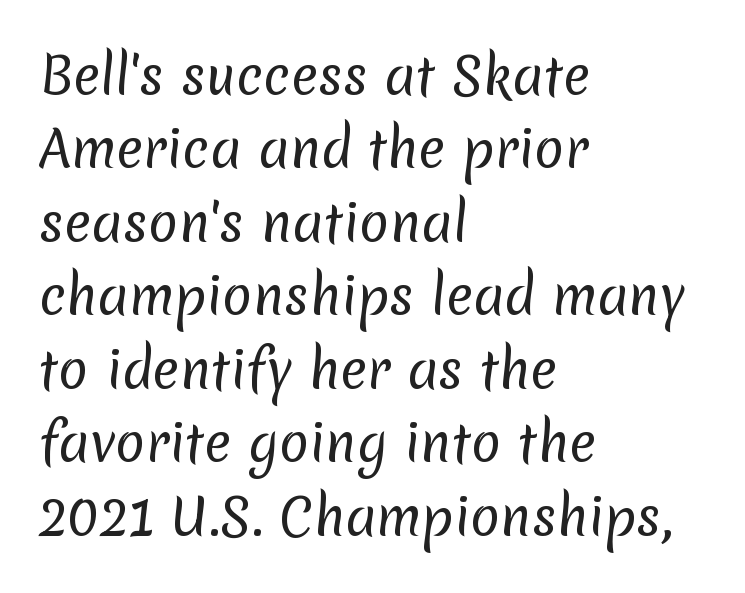
Here the designer chose a conventional face with non-uniform glyph widths. This rendering leaves character spacing at its baseline value. A light-to-regular cut is what we see here. One glance says typical: line gaps are just what's usual.
